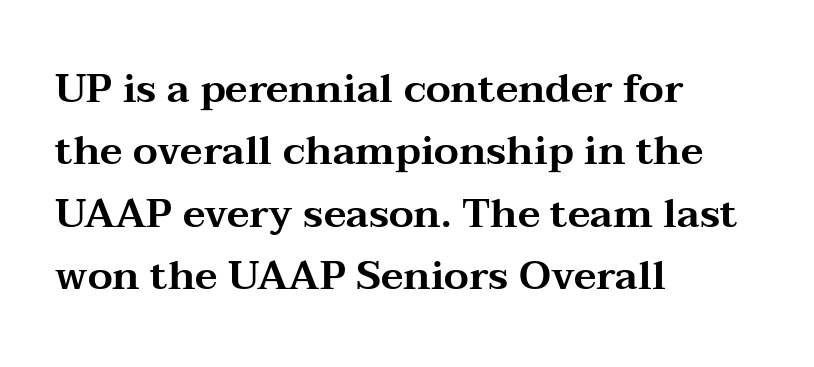
The image shows 40 px wide serif type, upright; set left-aligned, normal line spacing (1.56x), normal letter spacing, not underlined; medium stroke contrast and a medium x-height.
